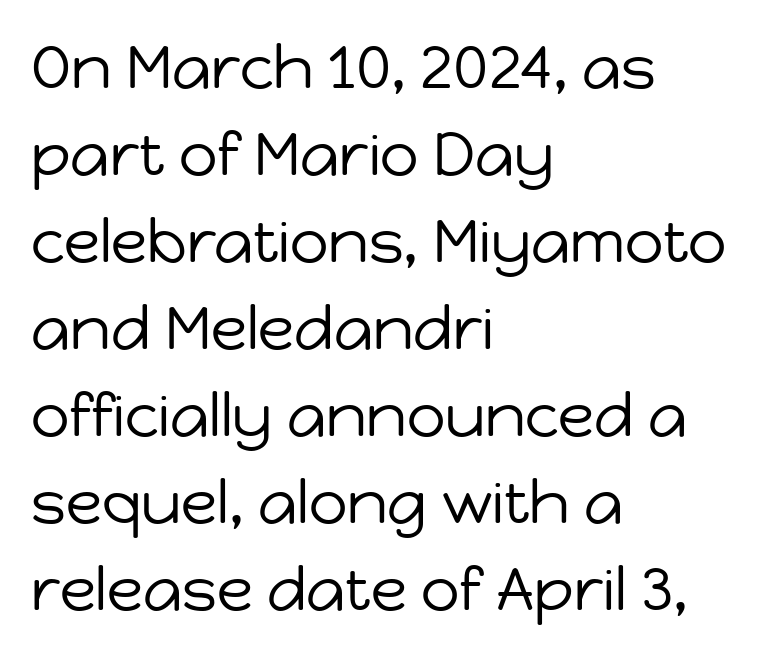
Q: Is the text bold? A: No.
Q: Is the text italic (slanted)? A: No, it is upright.
Q: Is the typeface a serif or a sans-serif typeface? A: Sans-serif.
Q: Is the text underlined? A: No.
Q: How is the paragraph aligned? A: Left-aligned.
Q: Is the spacing between letters normal or unusually wide? A: Normal.
Q: Is the spacing between lines tight, normal or loose? A: Normal.
Q: Width (condensed, normal, or wide)? A: Normal.
Q: Stroke contrast? A: Low.
Q: x-height? A: Medium.
Q: Monospaced? A: No.
